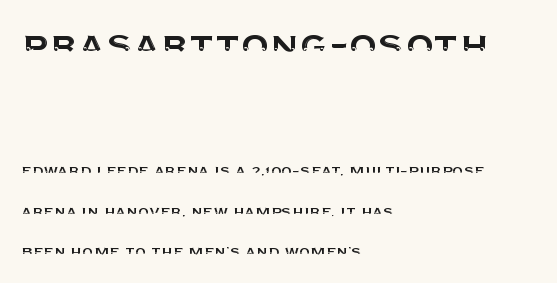
The image shows 46 px sans-serif type, upright; set left-aligned, loose line spacing (2.25x), normal letter spacing, not underlined; the first (top) block is 2.56x larger; medium stroke contrast and a large x-height.
